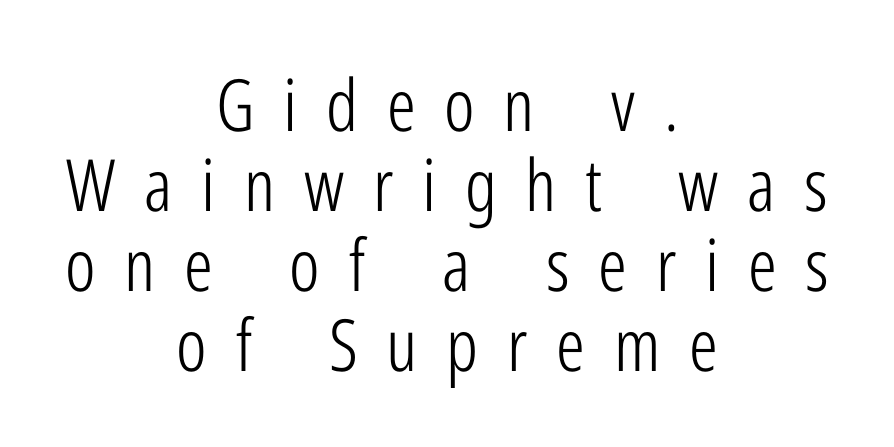
{"serif": "no", "italic": "no", "bold": "no", "weight": "light", "width": "condensed", "stroke_contrast": "low", "x_height": "medium", "monospaced": "no", "underline": "no", "align": "center", "line_spacing": "tight", "line_spacing_ratio": 1.11, "letter_spacing": "wide", "letter_spacing_em": 0.4, "glyph_px": 72}
